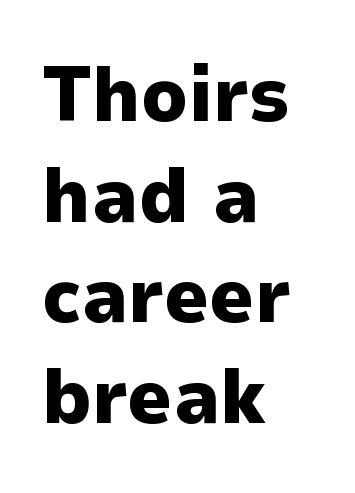
{"serif": "no", "italic": "no", "bold": "yes", "weight": "heavy", "width": "normal", "stroke_contrast": "low", "x_height": "medium", "monospaced": "no", "underline": "no", "align": "left", "line_spacing": "normal", "line_spacing_ratio": 1.29, "letter_spacing": "normal", "letter_spacing_em": 0.0, "glyph_px": 78}
